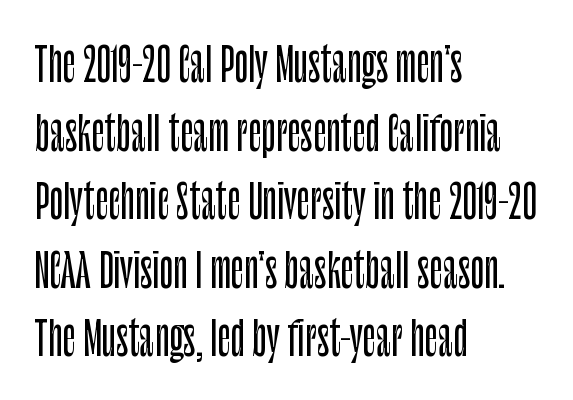
The image shows 46 px condensed sans-serif type, upright; set left-aligned, normal line spacing (1.49x), normal letter spacing, not underlined; low stroke contrast and a large x-height.
